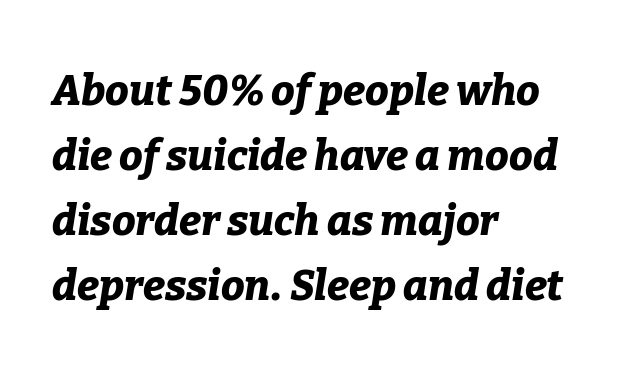
{"italic": "yes", "lean": "right", "slant_degrees": 9, "bold": "yes", "weight": "bold", "width": "normal", "stroke_contrast": "low", "x_height": "medium", "monospaced": "no", "underline": "no", "align": "left", "line_spacing": "normal", "line_spacing_ratio": 1.55, "letter_spacing": "normal", "letter_spacing_em": 0.0, "glyph_px": 42}
